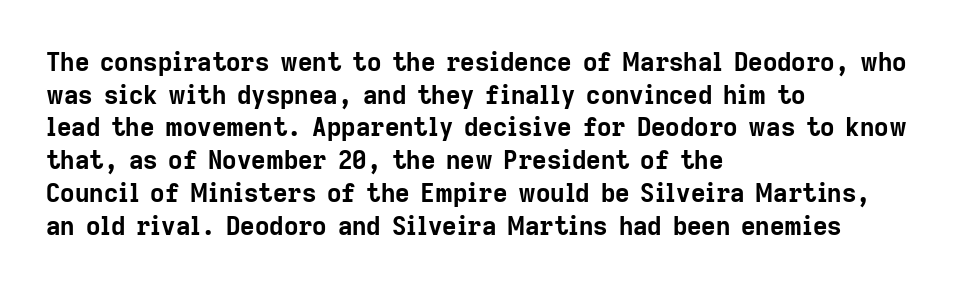
You could call the tracking neutral — neither tight nor loose. Ordinary non-slanted type is in use. Heavy, bold letterforms. Does the copy run flush right? No — it runs flush left. Regular leading.
